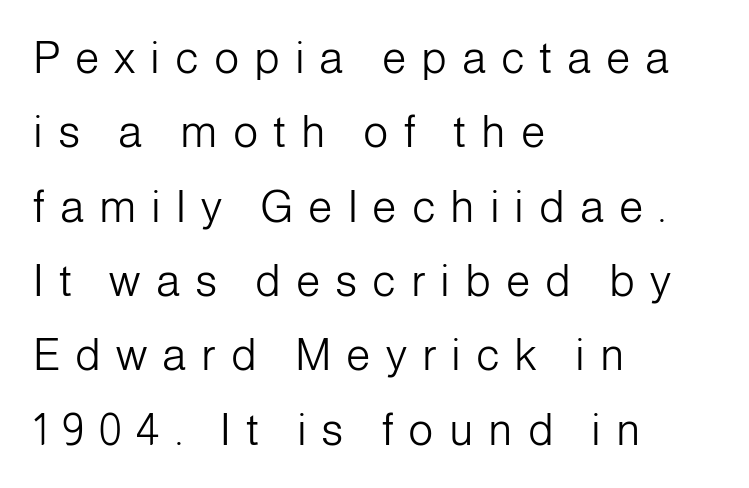
Q: Is the text bold? A: No.
Q: Is the text italic (slanted)? A: No, it is upright.
Q: Is the typeface a serif or a sans-serif typeface? A: Sans-serif.
Q: Is the text underlined? A: No.
Q: How is the paragraph aligned? A: Left-aligned.
Q: Is the spacing between letters normal or unusually wide? A: Unusually wide.
Q: Is the spacing between lines tight, normal or loose? A: Normal.
Q: Width (condensed, normal, or wide)? A: Normal.
Q: Stroke contrast? A: Low.
Q: x-height? A: Medium.
Q: Monospaced? A: No.
